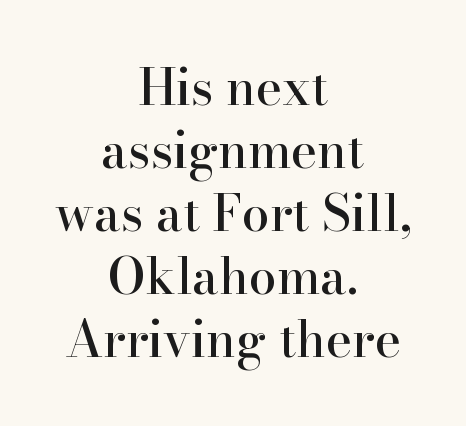
Q: Is the text italic (slanted)? A: No, it is upright.
Q: Is the typeface a serif or a sans-serif typeface? A: Serif.
Q: Is the text underlined? A: No.
Q: How is the paragraph aligned? A: Centered.
Q: Is the spacing between letters normal or unusually wide? A: Normal.
Q: Is the spacing between lines tight, normal or loose? A: Normal.
Q: Width (condensed, normal, or wide)? A: Normal.
Q: Stroke contrast? A: High.
Q: x-height? A: Small.
Q: Monospaced? A: No.
